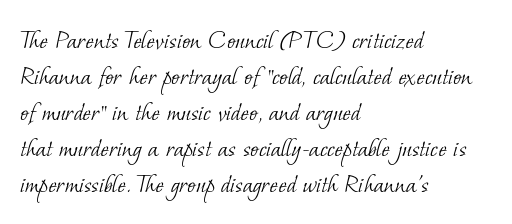
The image shows 28 px light serif type; set left-aligned, normal line spacing (1.29x), normal letter spacing, not underlined; low stroke contrast and a small x-height.
